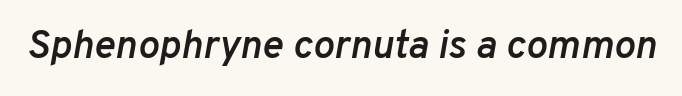
The type is set solid horizontally, with unmodified tracking. Each letter keeps its own natural width here, so spacing adapts to shape. Plain, unruled lines of type. A fair bit of extra ink — the face is semibold, not bold. The font's italic variant was chosen for this text.
